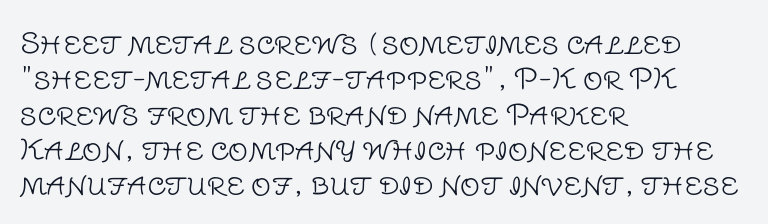
This sample has the flowing, uneven cadence of proportional lettering. Short note: letters normally spaced. The letters look calm and open, with moderate or lighter stems. One glance says typical: line gaps are just what's usual.
